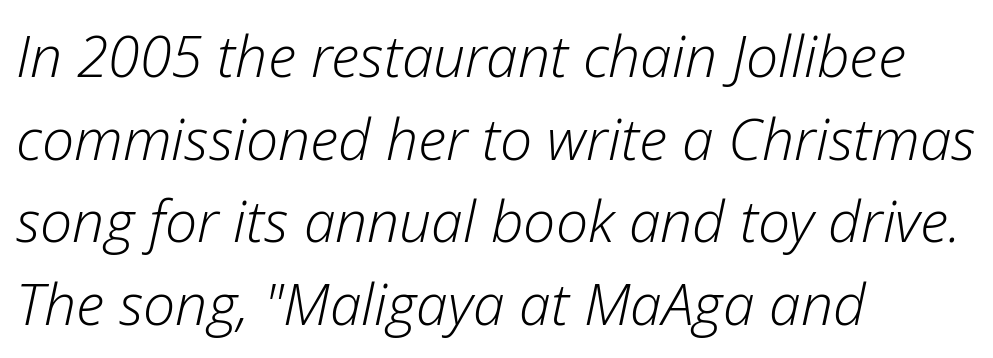
Q: Is the text bold? A: No.
Q: Is the text italic (slanted)? A: Yes, it leans right by about 12 degrees.
Q: Is the text underlined? A: No.
Q: How is the paragraph aligned? A: Left-aligned.
Q: Is the spacing between letters normal or unusually wide? A: Normal.
Q: Is the spacing between lines tight, normal or loose? A: Normal.
Q: Width (condensed, normal, or wide)? A: Normal.
Q: Stroke contrast? A: Low.
Q: x-height? A: Medium.
Q: Monospaced? A: No.
